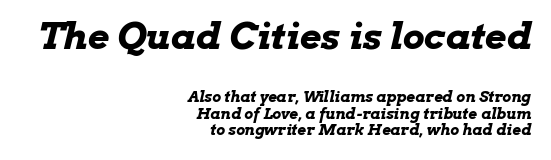
{"italic": "yes", "lean": "right", "slant_degrees": 13, "bold": "yes", "weight": "bold", "width": "wide", "stroke_contrast": "low", "x_height": "medium", "monospaced": "no", "underline": "no", "align": "right", "line_spacing": "tight", "line_spacing_ratio": 1.1, "letter_spacing": "normal", "letter_spacing_em": 0.0, "larger_block": "first", "size_ratio": 2.47, "glyph_px": 37}
